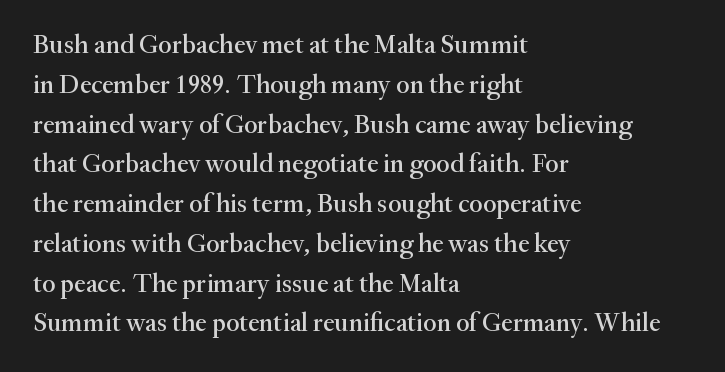
Q: Is the text italic (slanted)? A: No, it is upright.
Q: Is the text underlined? A: No.
Q: How is the paragraph aligned? A: Left-aligned.
Q: Is the spacing between letters normal or unusually wide? A: Normal.
Q: Is the spacing between lines tight, normal or loose? A: Normal.
